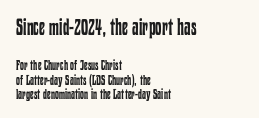
{"italic": "no", "bold": "no", "underline": "no", "align": "left", "line_spacing": "tight", "line_spacing_ratio": 1.03, "letter_spacing": "normal", "letter_spacing_em": 0.0, "larger_block": "first", "size_ratio": 1.64, "glyph_px": 23}
